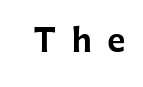
The image shows 31 px bold sans-serif type, upright; set unusually wide letter spacing (+0.49 em), not underlined; low stroke contrast and a medium x-height.
